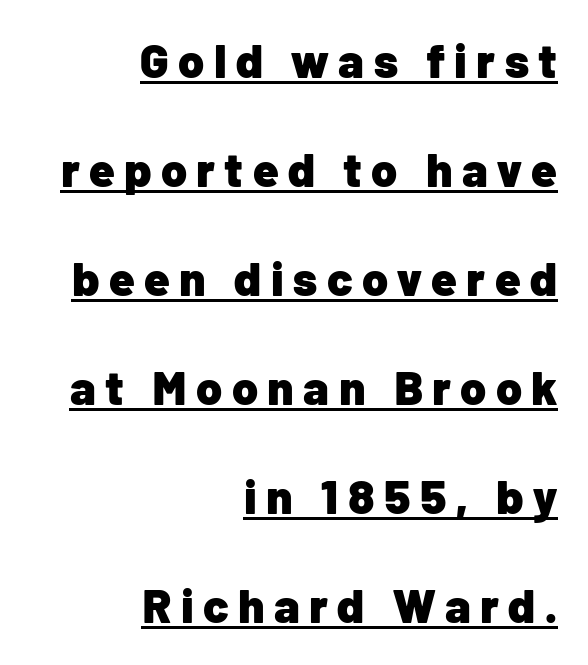
The image shows 47 px heavy sans-serif type, upright; set right-aligned, loose line spacing (2.32x), unusually wide letter spacing (+0.2 em), underlined; low stroke contrast and a medium x-height.
